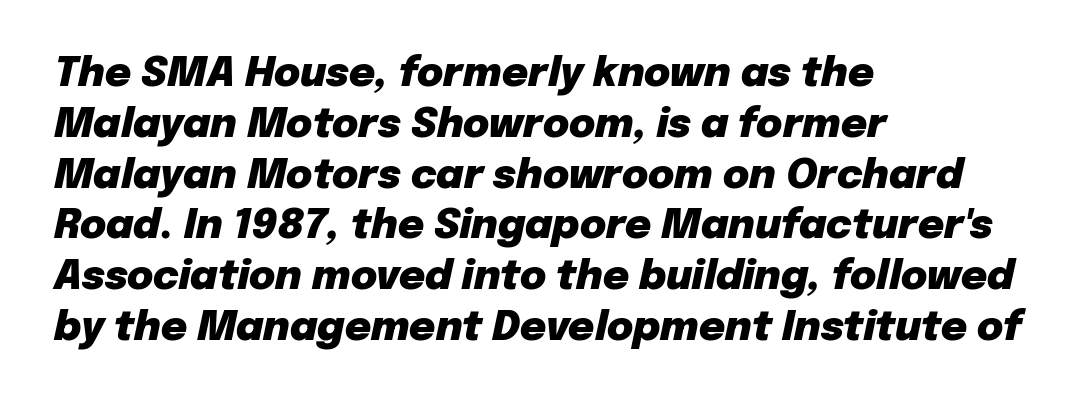
{"italic": "yes", "lean": "right", "slant_degrees": 12, "bold": "yes", "weight": "heavy", "width": "normal", "stroke_contrast": "low", "x_height": "medium", "monospaced": "no", "underline": "no", "align": "left", "line_spacing": "normal", "line_spacing_ratio": 1.27, "letter_spacing": "normal", "letter_spacing_em": 0.0, "glyph_px": 40}
